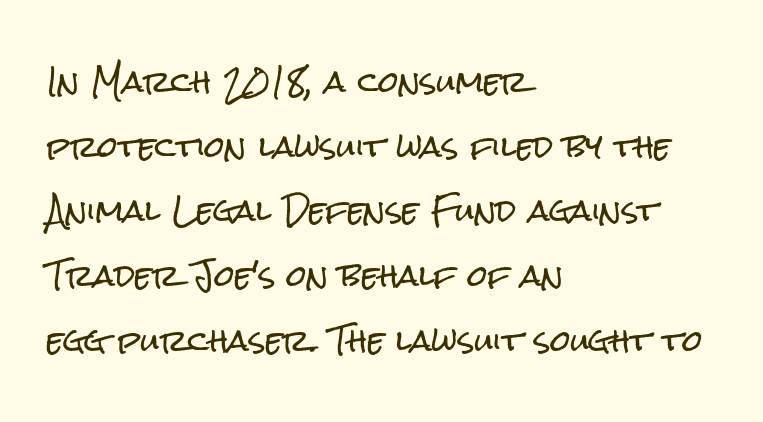
These lines are composed in type without serifs. Alignment: flush left. Line spacing here is loose. Is this a fixed-width face? No — the glyphs have proportional, varying widths. This sample uses plain, unmodified letter spacing. The typography opts for an upright posture over an oblique one.
